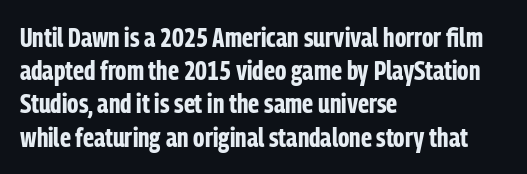
Q: Is the text bold? A: Yes.
Q: Is the text italic (slanted)? A: No, it is upright.
Q: Is the text underlined? A: No.
Q: How is the paragraph aligned? A: Left-aligned.
Q: Is the spacing between letters normal or unusually wide? A: Normal.
